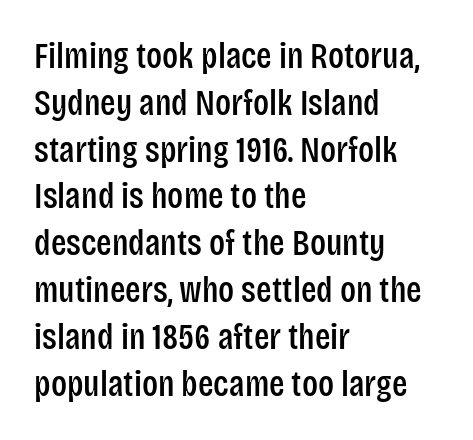
The image shows 36 px condensed sans-serif type, upright; set left-aligned, normal line spacing (1.3x), normal letter spacing, not underlined; low stroke contrast and a large x-height.
